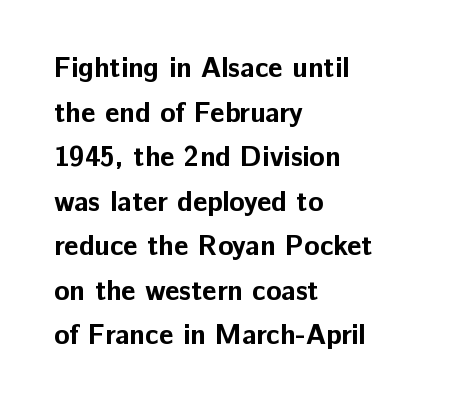
Here the glyphs are tracked normally, forming tight word shapes. On the weight axis this lands at bold, roughly 700. The type sits square on the baseline with zero lean. This rendering employs a face without finishing strokes, i.e., a sans-serif. Note the varied advance widths — an 'i' is clearly narrower than an 'm'. Baseline-to-baseline distance is the conventional proportion of letter height.
